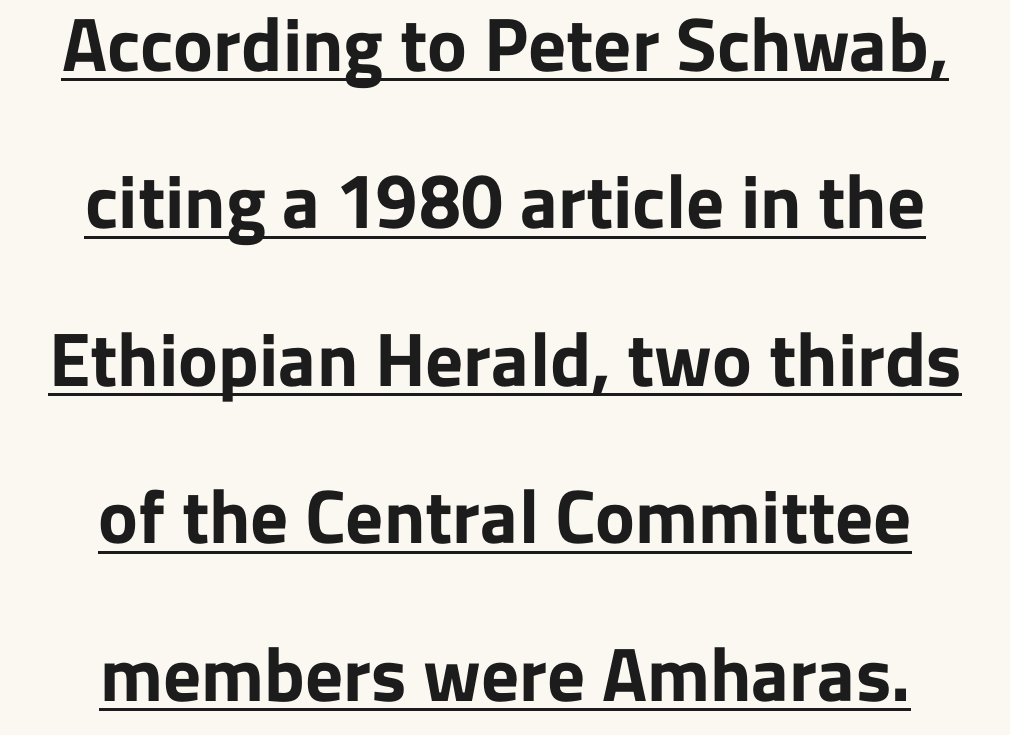
The image shows 75 px bold sans-serif type, upright; set centered, loose line spacing (2.1x), normal letter spacing, underlined; low stroke contrast and a medium x-height.
